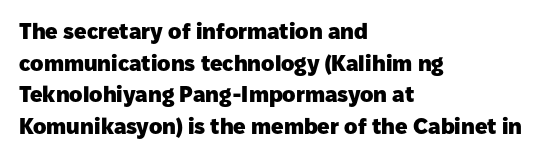
The image shows 22 px bold type, upright; set left-aligned, normal line spacing (1.44x), normal letter spacing, not underlined.
